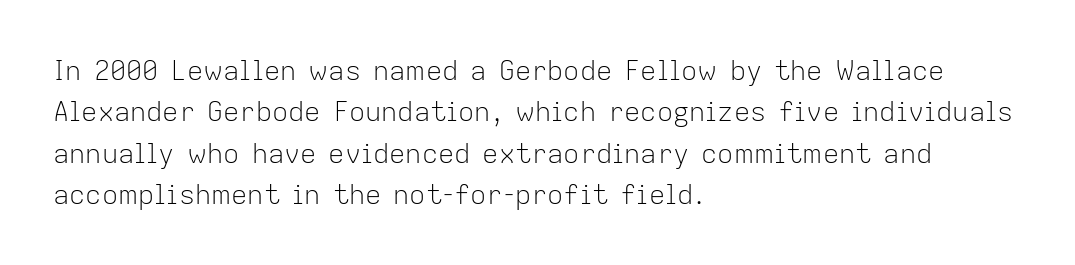
In terms of leading, this rendering sits right in the middle. The lettering stays uniformly vertical, giving the passage a roman look. Decoration check: the copy has no underline. The passage shown is not bold in any degree. How are the letters spaced? Ordinarily, with no added tracking.
